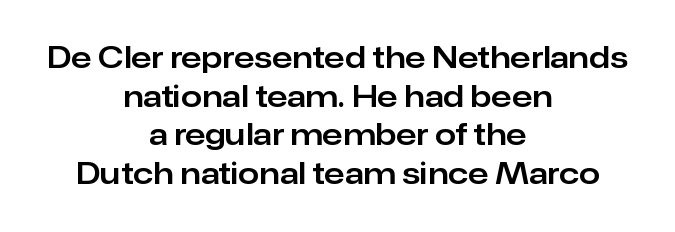
Q: Is the text italic (slanted)? A: No, it is upright.
Q: Is the typeface a serif or a sans-serif typeface? A: Sans-serif.
Q: Is the text underlined? A: No.
Q: How is the paragraph aligned? A: Centered.
Q: Is the spacing between letters normal or unusually wide? A: Normal.
Q: Is the spacing between lines tight, normal or loose? A: Normal.
Q: Width (condensed, normal, or wide)? A: Normal.
Q: Stroke contrast? A: Low.
Q: x-height? A: Medium.
Q: Monospaced? A: No.
